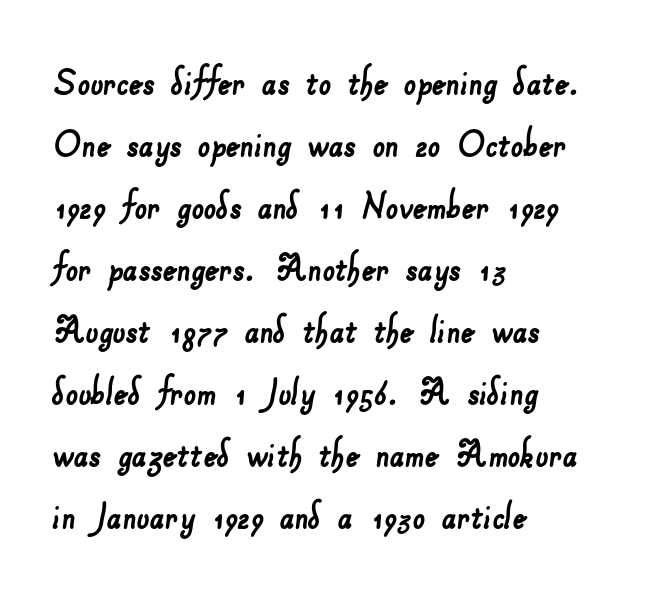
The image shows 44 px sans-serif type; set left-aligned, normal line spacing (1.41x), normal letter spacing, not underlined; low stroke contrast and a small x-height.
